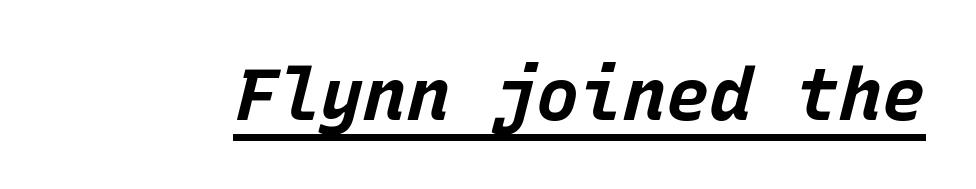
The image shows 72 px bold type, italic (leaning right), monospaced; set normal letter spacing, underlined; low stroke contrast and a large x-height.
